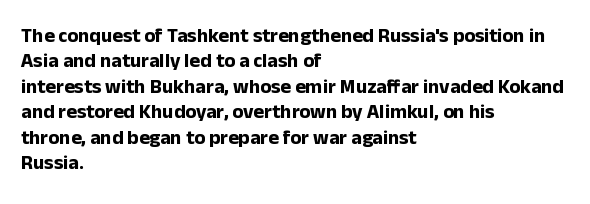
{"italic": "no", "bold": "yes", "underline": "no", "align": "left", "line_spacing": "normal", "line_spacing_ratio": 1.27, "letter_spacing": "normal", "letter_spacing_em": 0.0, "glyph_px": 20}
